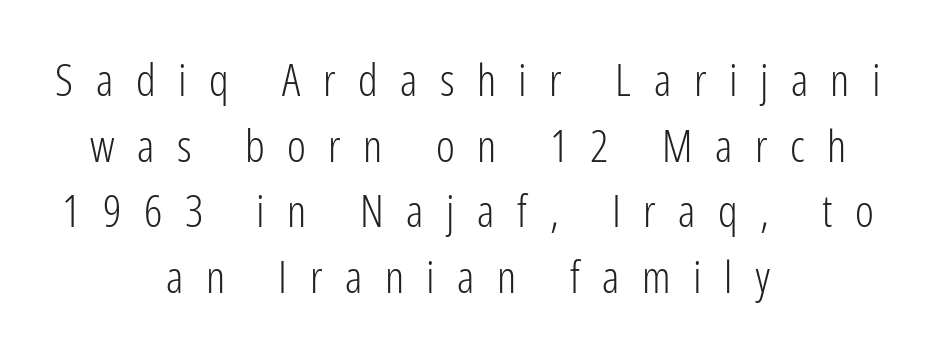
{"serif": "no", "italic": "no", "bold": "no", "weight": "light", "width": "condensed", "stroke_contrast": "low", "x_height": "medium", "monospaced": "no", "underline": "no", "align": "center", "line_spacing": "normal", "line_spacing_ratio": 1.46, "letter_spacing": "wide", "letter_spacing_em": 0.5, "glyph_px": 45}
